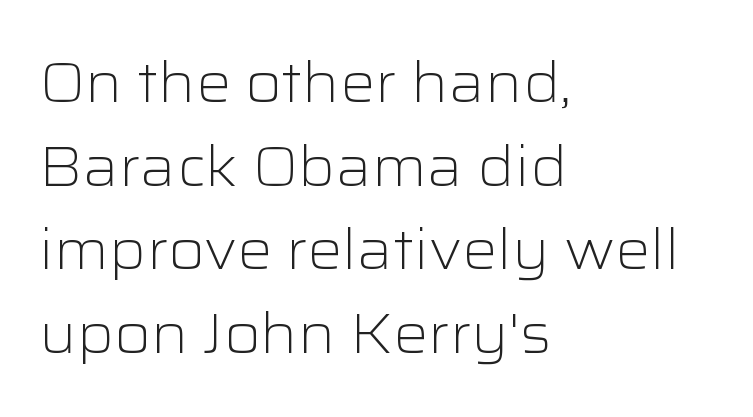
The image shows 55 px light, wide sans-serif type, upright; set left-aligned, normal line spacing (1.52x), normal letter spacing, not underlined; low stroke contrast and a medium x-height.
